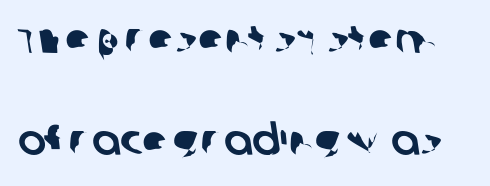
The characters display no serif detailing; their extremities are plain. The passage shown stacks its lines with a broad gap. Honestly, there is no underline to notice here at all. Is this a fixed-width face? No — the glyphs have proportional, varying widths. How are the letters spaced? Ordinarily, with no added tracking.
